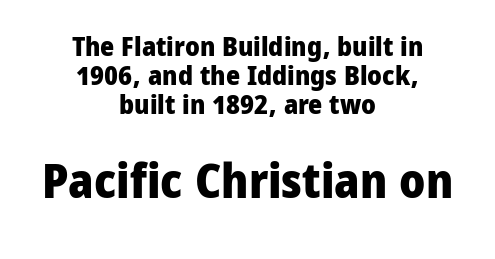
Q: Is the text bold? A: Yes.
Q: Is the text italic (slanted)? A: No, it is upright.
Q: Is the typeface a serif or a sans-serif typeface? A: Sans-serif.
Q: Is the text underlined? A: No.
Q: How is the paragraph aligned? A: Centered.
Q: Is the spacing between letters normal or unusually wide? A: Normal.
Q: Is the spacing between lines tight, normal or loose? A: Tight.
Q: Which block of text is set in a larger size, the first (top) or the second (bottom)? A: The second (bottom) one.
Q: Width (condensed, normal, or wide)? A: Normal.
Q: Stroke contrast? A: Low.
Q: x-height? A: Medium.
Q: Monospaced? A: No.
